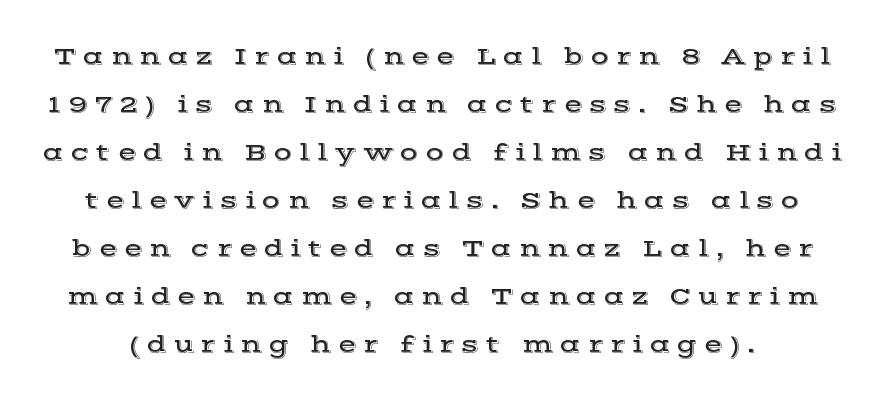
The line texture is sparse and dotted thanks to wide tracking. This rendering features lettering with no underline. Characters remain perfectly vertical along every line. One glance says open: line gaps are wider than usual.
